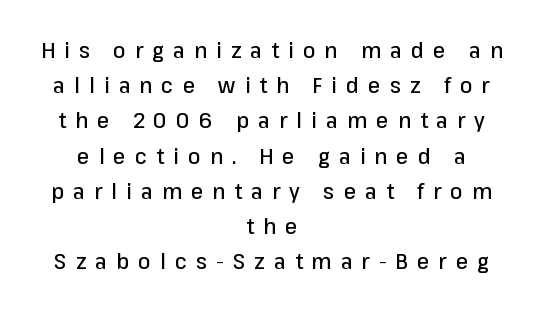
The baseline area is clear. Glyph-to-glyph distance is far greater than everyday printed text. A roman cut, with each character standing at attention. The space between consecutive lines is moderate. Where is the straight margin? There isn't one; the lines are centered.
